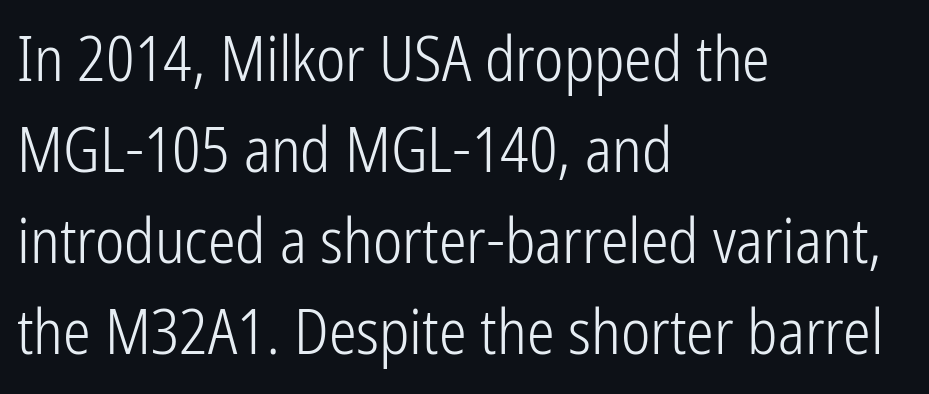
Q: Is the text bold? A: No.
Q: Is the text italic (slanted)? A: No, it is upright.
Q: Is the typeface a serif or a sans-serif typeface? A: Sans-serif.
Q: Is the text underlined? A: No.
Q: How is the paragraph aligned? A: Left-aligned.
Q: Is the spacing between letters normal or unusually wide? A: Normal.
Q: Is the spacing between lines tight, normal or loose? A: Normal.
Q: Width (condensed, normal, or wide)? A: Condensed.
Q: Stroke contrast? A: Low.
Q: x-height? A: Medium.
Q: Monospaced? A: No.
